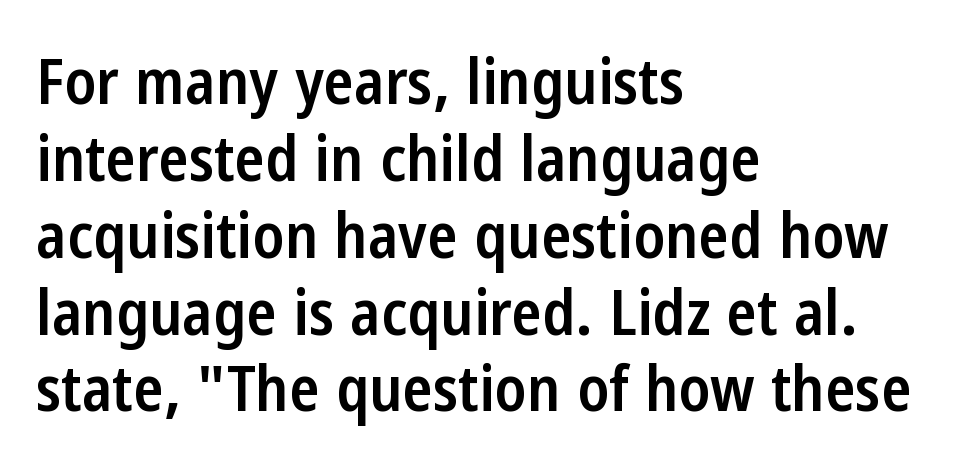
The image shows 63 px semibold, condensed sans-serif type, upright; set left-aligned, line spacing 1.22x, normal letter spacing, not underlined; low stroke contrast and a medium x-height.
